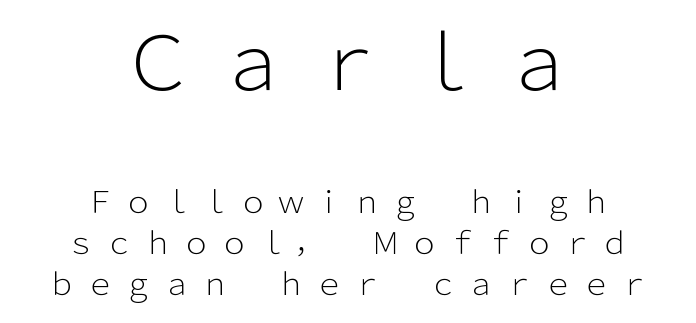
Is the stroke heavy? The answer is a plain regular-or-lighter. Words float on clear page, feet unadorned. Letter spacing: wide. Regarding leading, the lines here are spaced in the standard way. Regarding serifs, this sample does without them. No italicization has been applied; the sample stays upright.
